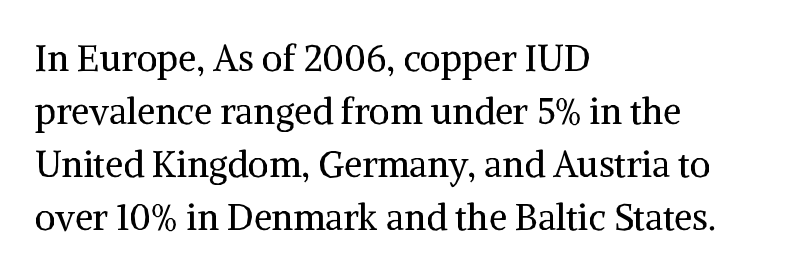
Stems and bowls with no extra thickness — not bold. Is this a sans? No — the strokes have serifs. Character widths vary here, with narrow letters taking less room than wide ones. This sample is left-justified, so line endings fall wherever the words run out. The passage shown has conventional tracking throughout. The designer left line spacing at the default.
